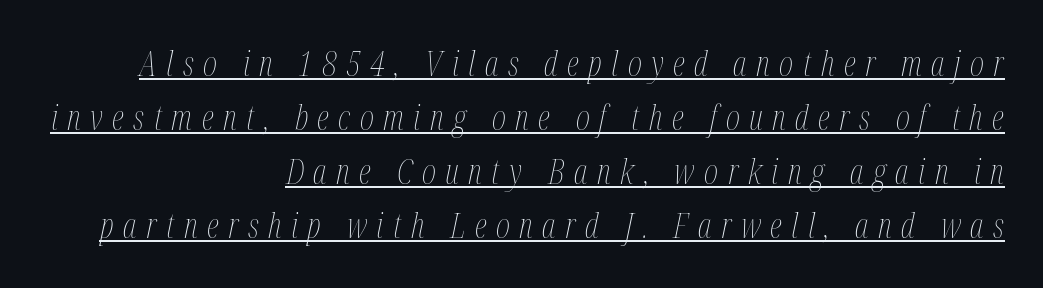
The image shows 34 px thin, condensed type, italic (leaning right); set right-aligned, normal line spacing (1.59x), unusually wide letter spacing (+0.28 em), underlined; medium stroke contrast and a medium x-height.
